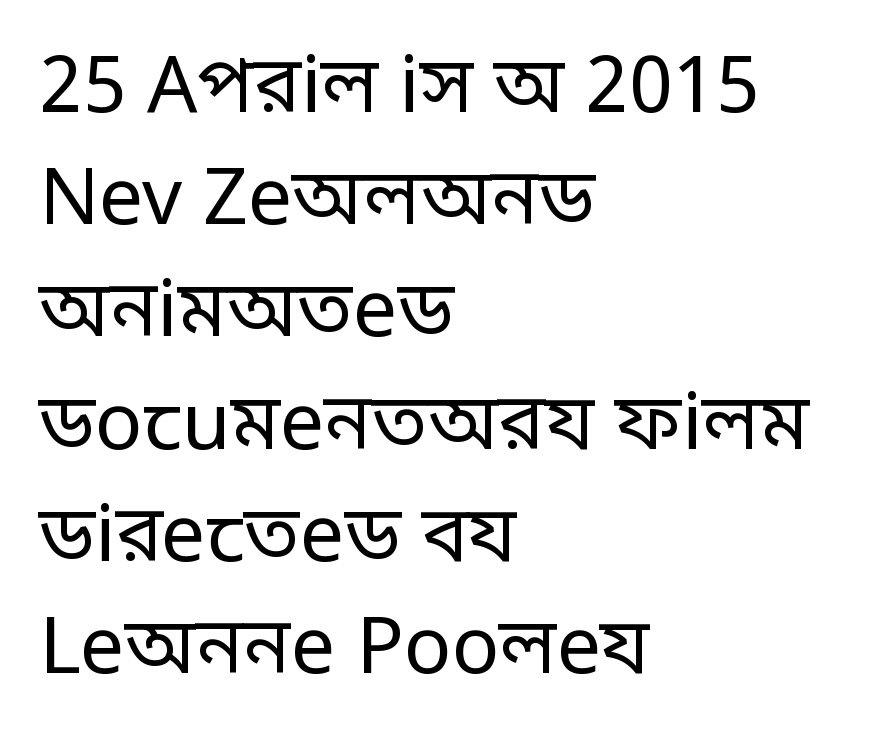
The face looks like a standard text weight, possibly lighter. These lines are rendered in a variable-pitch font. Horizontal bands of white between lines are of average thickness. Inter-character spacing is left at the font's built-in metrics. Unmarked baselines from the first word to the last. These lines stack with their left ends in a neat column.
